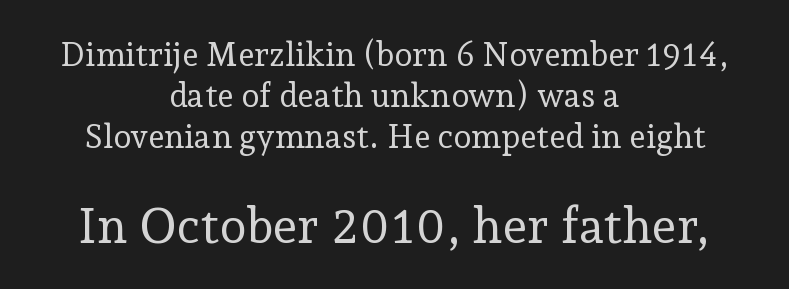
{"serif": "yes", "italic": "no", "bold": "no", "weight": "regular", "width": "normal", "stroke_contrast": "low", "x_height": "medium", "monospaced": "no", "underline": "no", "align": "center", "line_spacing_ratio": 1.24, "letter_spacing": "normal", "letter_spacing_em": 0.0, "larger_block": "second", "size_ratio": 1.48, "glyph_px": 49}
